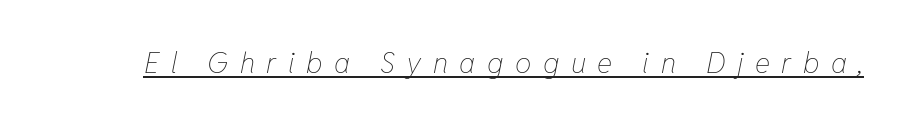
These lines are rendered in a variable-pitch font. Compared with undecorated copy, this sample adds a rule below the words. The face used here is rendered with a markedly widened letterfit. There's an unmistakable incline to the writing here. The passage shown is not bold in any degree.
